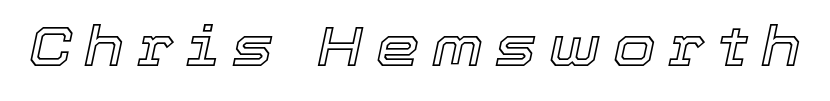
Q: Is the text italic (slanted)? A: Yes, it leans right by about 12 degrees.
Q: Is the text underlined? A: No.
Q: Is the spacing between letters normal or unusually wide? A: Unusually wide.
Q: Width (condensed, normal, or wide)? A: Normal.
Q: x-height? A: Medium.
Q: Monospaced? A: No.
